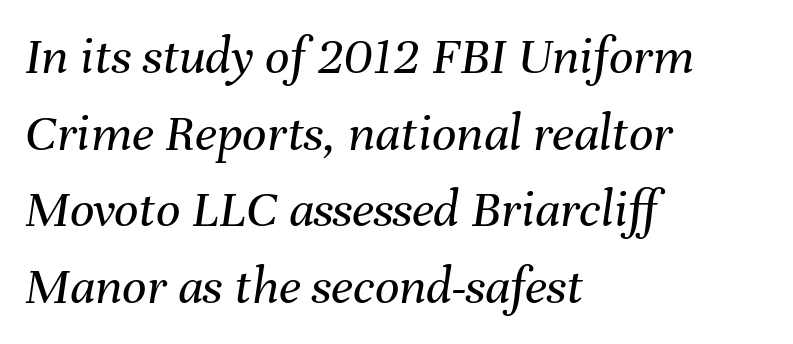
Rule under the text: the space is simply empty. Counters stay open thanks to moderate or lighter strokes. Do the characters align in a grid? No, the font is proportional. Every row of glyphs begins at an identical x-position on the left.
